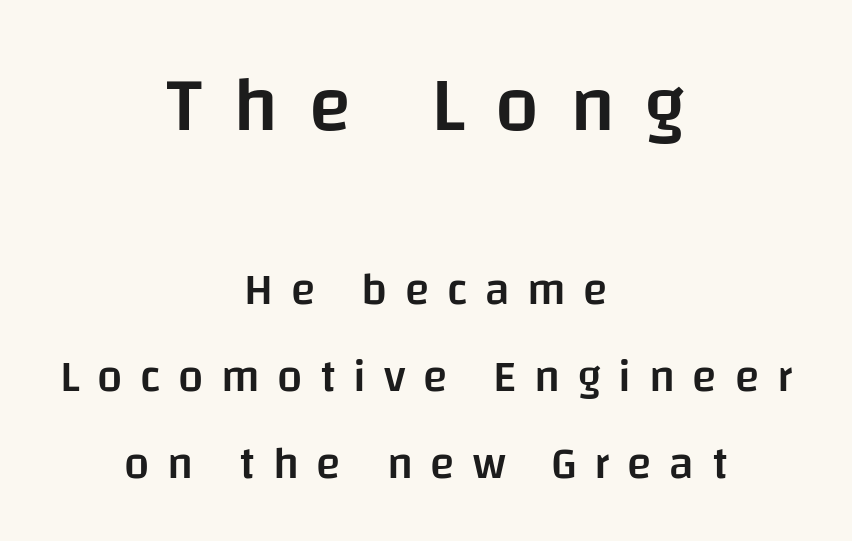
The image shows 78 px semibold sans-serif type, upright; set centered, loose line spacing (1.94x), unusually wide letter spacing (+0.39 em), not underlined; the first (top) block is 1.73x larger; low stroke contrast and a large x-height.
